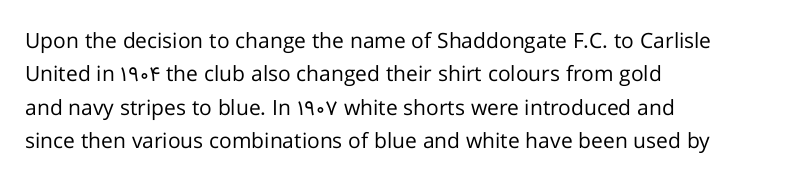
Q: Is the text bold? A: No.
Q: Is the text italic (slanted)? A: No, it is upright.
Q: Is the text underlined? A: No.
Q: How is the paragraph aligned? A: Left-aligned.
Q: Is the spacing between letters normal or unusually wide? A: Normal.
Q: Is the spacing between lines tight, normal or loose? A: Normal.
